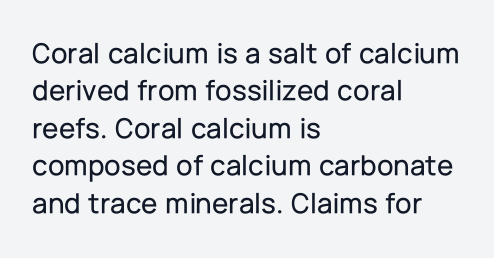
Q: Is the text italic (slanted)? A: No, it is upright.
Q: Is the typeface a serif or a sans-serif typeface? A: Sans-serif.
Q: Is the text underlined? A: No.
Q: How is the paragraph aligned? A: Left-aligned.
Q: Is the spacing between letters normal or unusually wide? A: Normal.
Q: Is the spacing between lines tight, normal or loose? A: Normal.
Q: Width (condensed, normal, or wide)? A: Normal.
Q: Stroke contrast? A: Low.
Q: x-height? A: Medium.
Q: Monospaced? A: No.
